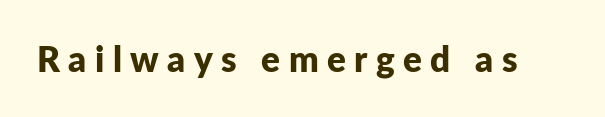
The letters advance in unequal steps, a hallmark of proportional type. Note: no serifs on the glyphs. These lines have a slow, spaced-out rhythm from letter to letter. The letters are bold, with thick, heavy strokes. Words float on clear page, feet unadorned.
